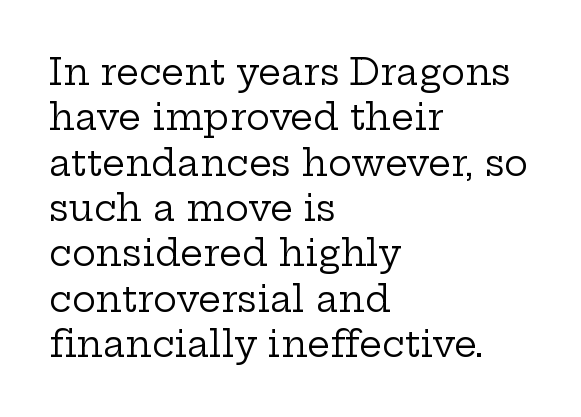
The image shows 36 px regular-weight, wide serif type, upright; set left-aligned, normal line spacing (1.26x), normal letter spacing, not underlined; low stroke contrast and a medium x-height.
